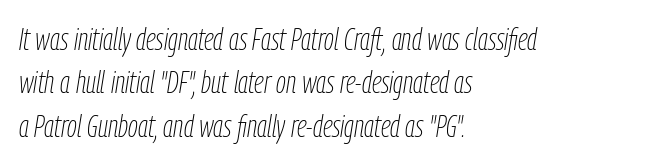
The image shows 31 px thin, condensed type, italic (leaning right); set left-aligned, normal line spacing (1.4x), normal letter spacing, not underlined; low stroke contrast and a medium x-height.
